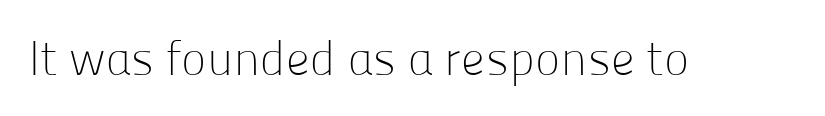
The image shows 48 px light sans-serif type, upright; set normal letter spacing, not underlined; low stroke contrast and a medium x-height.
